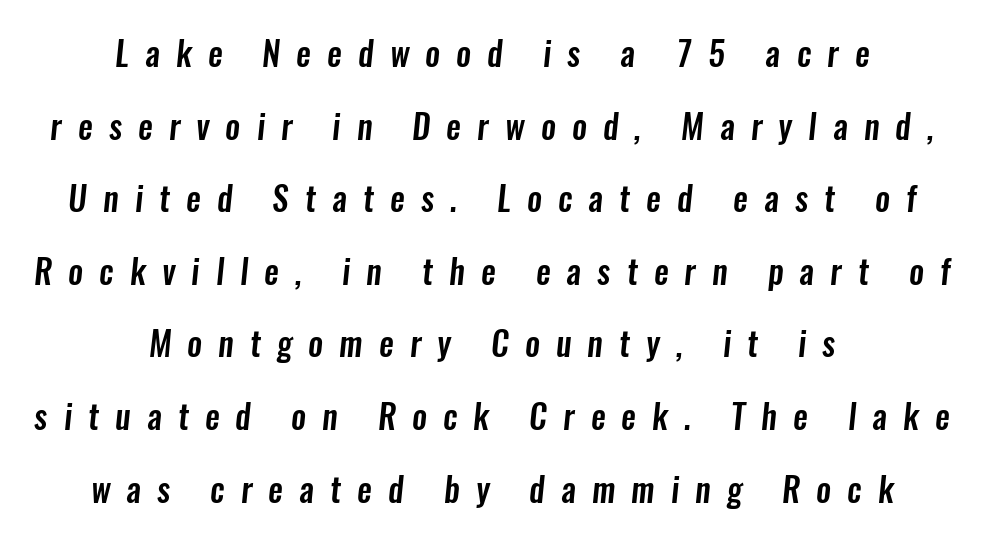
The setting favours the middle, as headings and verse often do. Check where the strokes stop: nothing finishes them off — pure sans. Note the varied advance widths — an 'i' is clearly narrower than an 'm'. Loosely led — the rows are spread out. The baseline area is clear.
